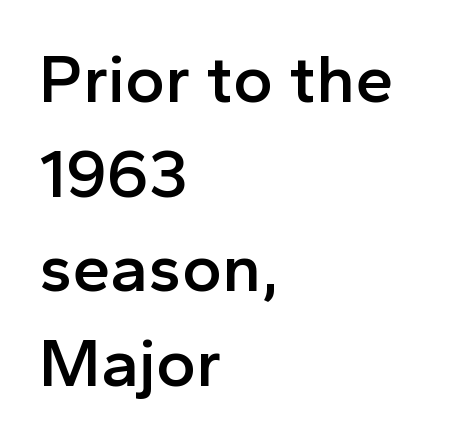
The image shows 68 px semibold sans-serif type, upright; set left-aligned, normal line spacing (1.39x), normal letter spacing, not underlined; a medium x-height.
